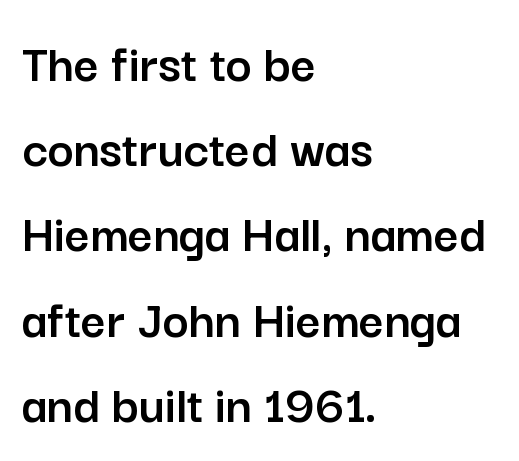
The image shows 55 px sans-serif type, upright; set left-aligned, normal line spacing (1.55x), normal letter spacing, not underlined; low stroke contrast and a medium x-height.
